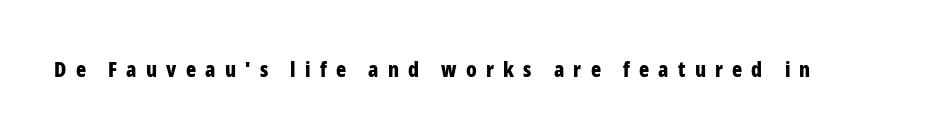
The image shows 21 px bold type, upright; set unusually wide letter spacing (+0.44 em), not underlined.
